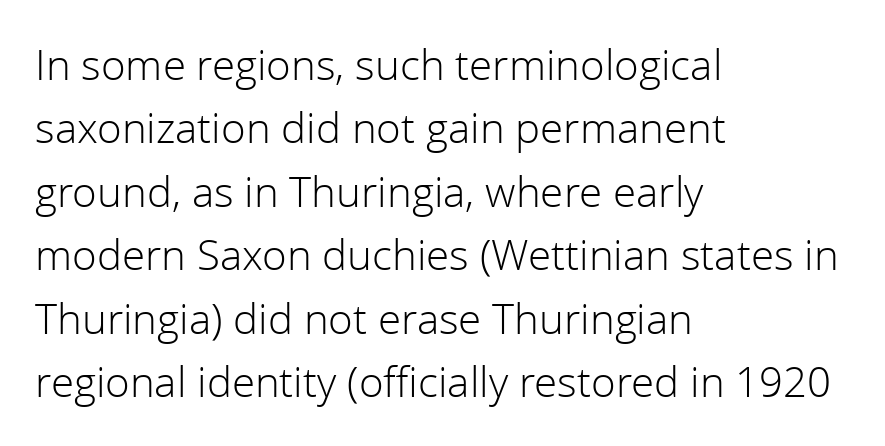
The image shows 42 px light sans-serif type, upright; set left-aligned, normal line spacing (1.51x), normal letter spacing, not underlined; a medium x-height.
